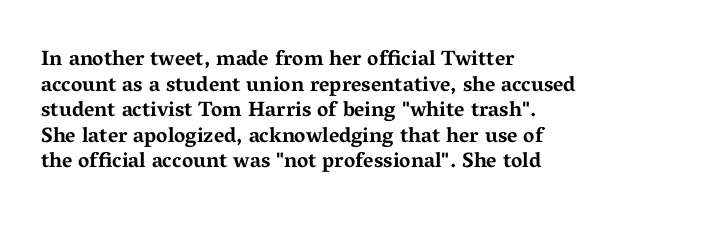
Q: Is the text bold? A: Yes.
Q: Is the text italic (slanted)? A: No, it is upright.
Q: Is the text underlined? A: No.
Q: How is the paragraph aligned? A: Left-aligned.
Q: Is the spacing between letters normal or unusually wide? A: Normal.
